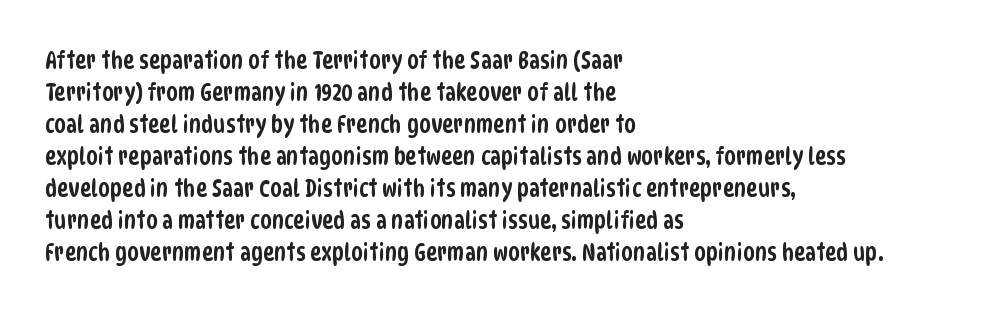
Tracking value appears to be zero — textbook default spacing. Notice how the passage keeps a crisp vertical edge on the left only. Anything drawn beneath the words? Only blank space. Baseline-to-baseline distance is the conventional proportion of letter height.
